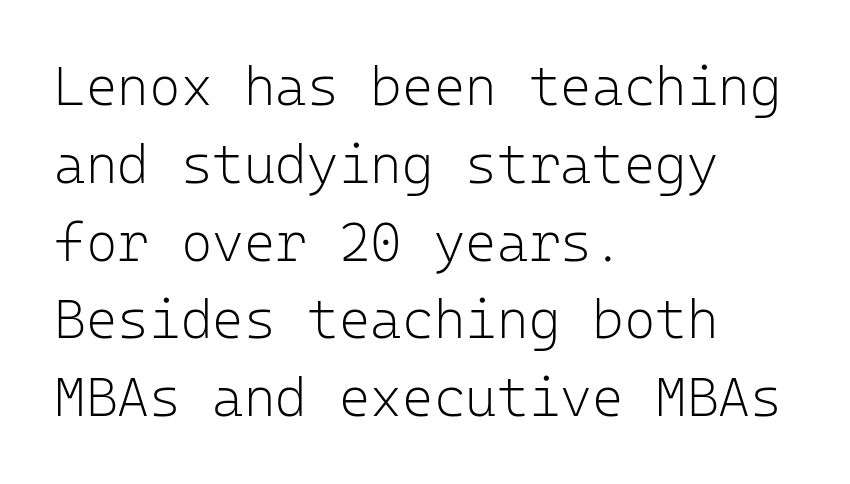
{"serif": "no", "italic": "no", "bold": "no", "weight": "light", "width": "normal", "stroke_contrast": "low", "x_height": "medium", "monospaced": "yes", "underline": "no", "align": "left", "line_spacing": "normal", "line_spacing_ratio": 1.44, "letter_spacing": "normal", "letter_spacing_em": 0.0, "glyph_px": 54}
